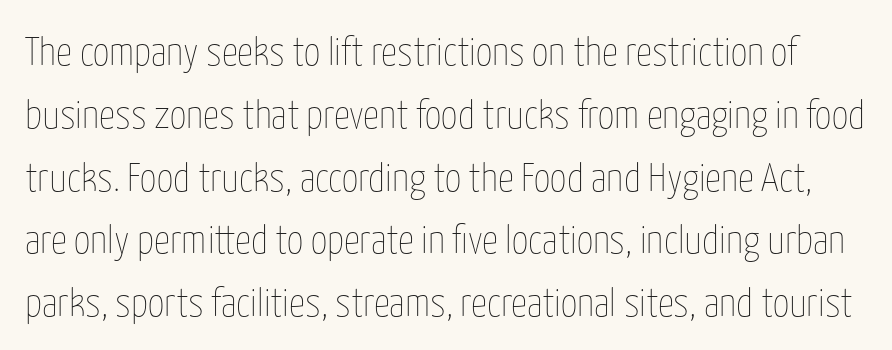
The image shows 40 px thin, condensed type, upright; set normal line spacing (1.57x), normal letter spacing, not underlined; low stroke contrast and a medium x-height.
